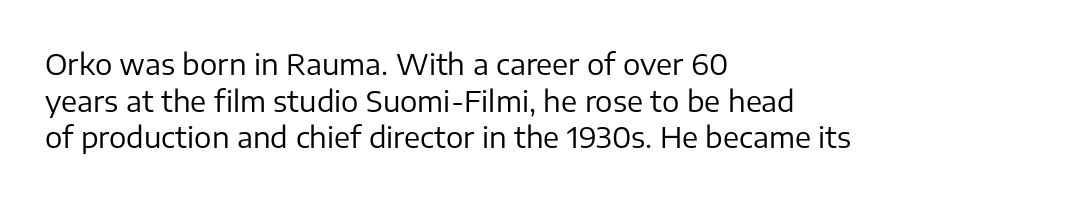
The image shows 29 px regular-weight sans-serif type, upright; set left-aligned, normal line spacing (1.26x), normal letter spacing, not underlined; low stroke contrast and a medium x-height.
